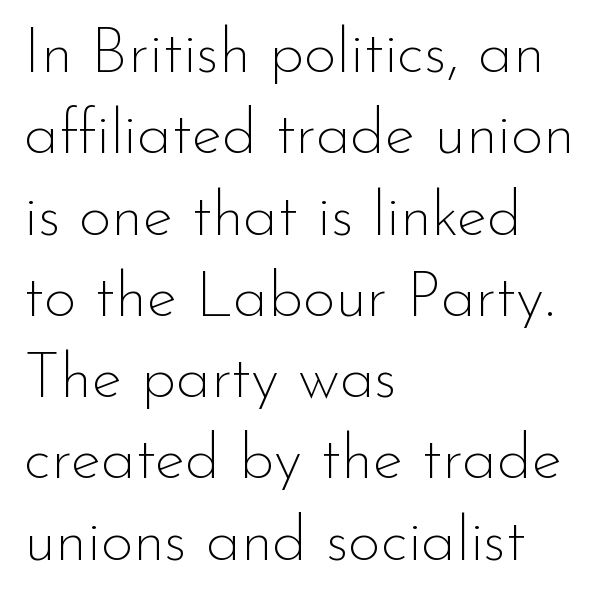
The image shows 63 px thin sans-serif type, upright; set left-aligned, normal line spacing (1.29x), normal letter spacing, not underlined; low stroke contrast and a small x-height.
